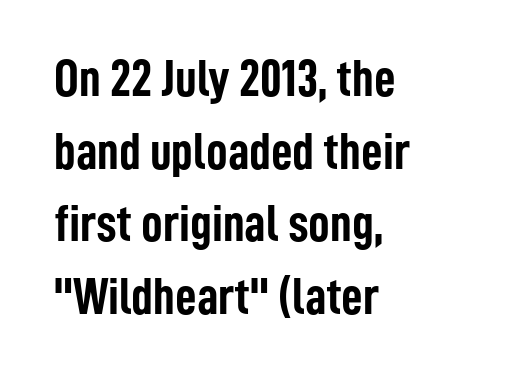
Q: Is the text bold? A: Yes.
Q: Is the text italic (slanted)? A: No, it is upright.
Q: Is the typeface a serif or a sans-serif typeface? A: Sans-serif.
Q: Is the text underlined? A: No.
Q: How is the paragraph aligned? A: Left-aligned.
Q: Is the spacing between letters normal or unusually wide? A: Normal.
Q: Is the spacing between lines tight, normal or loose? A: Normal.
Q: Width (condensed, normal, or wide)? A: Condensed.
Q: Stroke contrast? A: Low.
Q: x-height? A: Medium.
Q: Monospaced? A: No.
